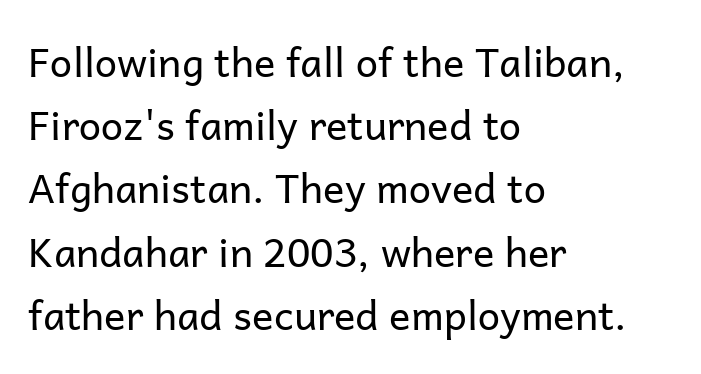
Q: Is the text bold? A: No.
Q: Is the text italic (slanted)? A: No, it is upright.
Q: Is the typeface a serif or a sans-serif typeface? A: Sans-serif.
Q: Is the text underlined? A: No.
Q: How is the paragraph aligned? A: Left-aligned.
Q: Is the spacing between letters normal or unusually wide? A: Normal.
Q: Is the spacing between lines tight, normal or loose? A: Normal.
Q: Width (condensed, normal, or wide)? A: Normal.
Q: Stroke contrast? A: Low.
Q: x-height? A: Medium.
Q: Monospaced? A: No.
